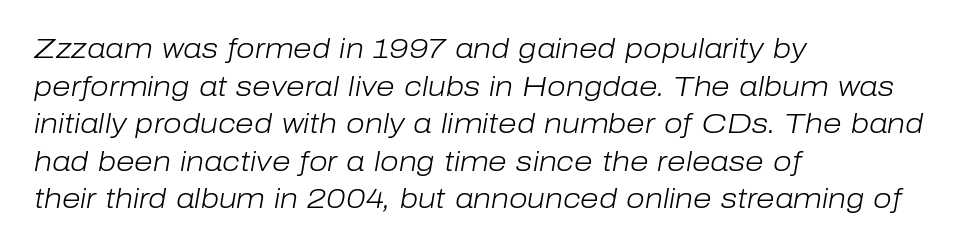
The image shows 27 px text type, italic (leaning right); set left-aligned, normal line spacing (1.39x), normal letter spacing, not underlined.
